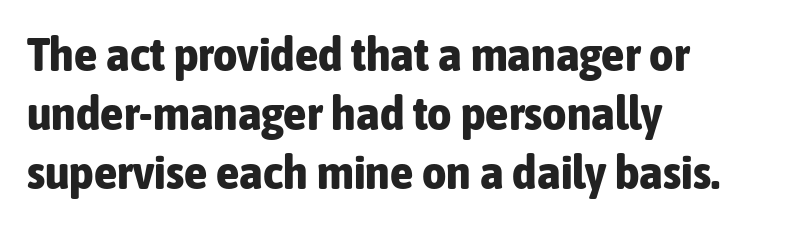
This sample has the flowing, uneven cadence of proportional lettering. The area under the type is left untouched. Do the letters lean? They stand straight. Typographically, this falls in the sans-serif category.
